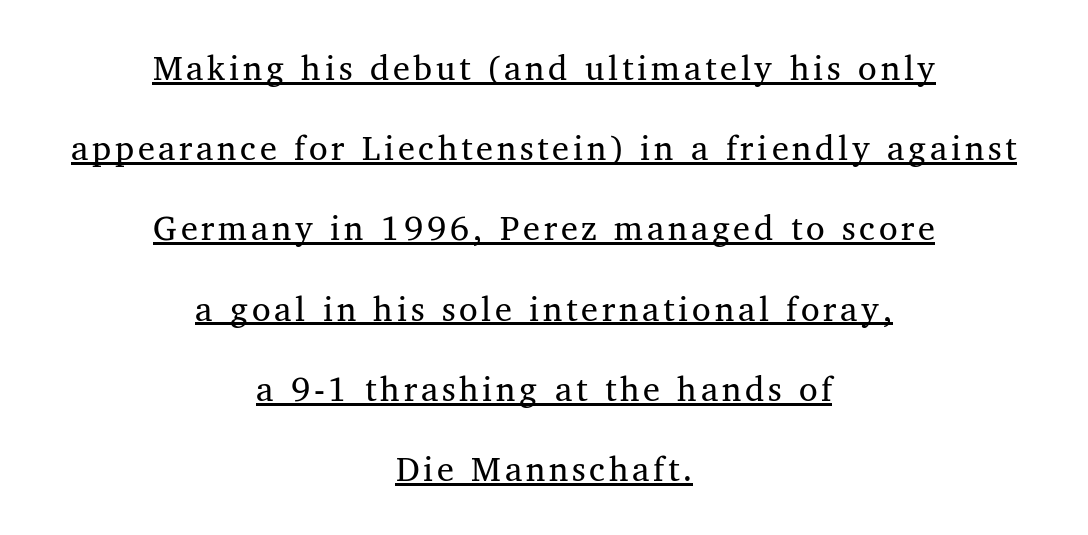
Vertical spacing — loose. These glyphs show unthickened strokes, regular width or finer. Underlined type. Typeset on center — no edge is straight.
